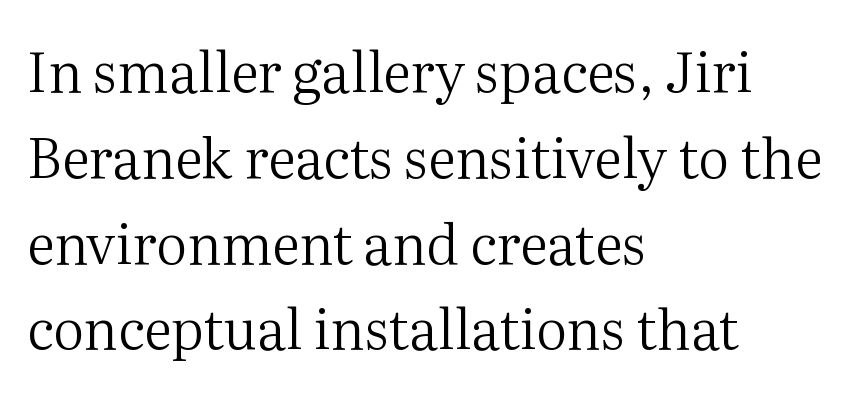
The image shows 55 px regular-weight serif type, upright; set left-aligned, normal line spacing (1.56x), normal letter spacing, not underlined; medium stroke contrast and a medium x-height.
